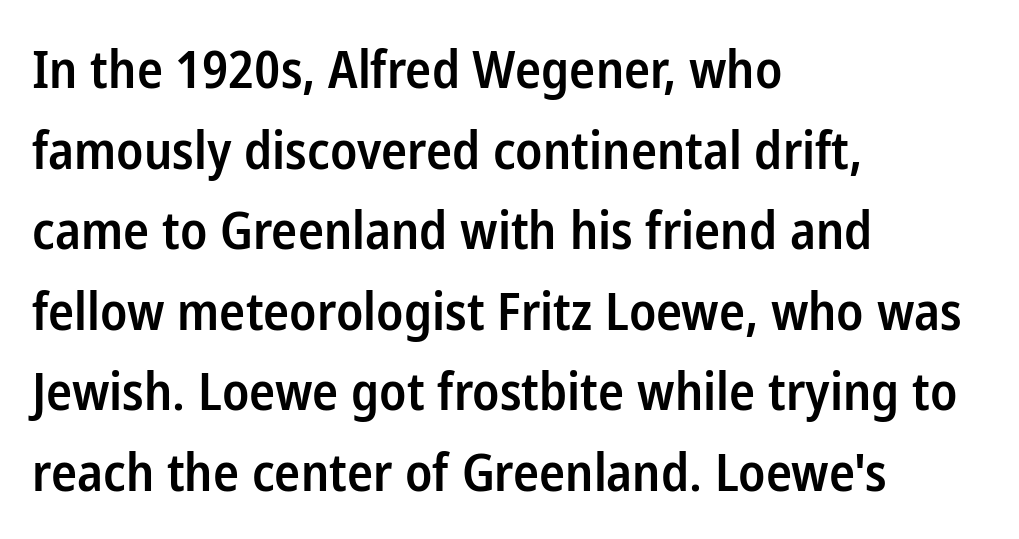
Q: Is the text bold? A: Semi-bold.
Q: Is the text italic (slanted)? A: No, it is upright.
Q: Is the typeface a serif or a sans-serif typeface? A: Sans-serif.
Q: Is the text underlined? A: No.
Q: How is the paragraph aligned? A: Left-aligned.
Q: Is the spacing between letters normal or unusually wide? A: Normal.
Q: Is the spacing between lines tight, normal or loose? A: Normal.
Q: Width (condensed, normal, or wide)? A: Condensed.
Q: Stroke contrast? A: Low.
Q: x-height? A: Medium.
Q: Monospaced? A: No.
